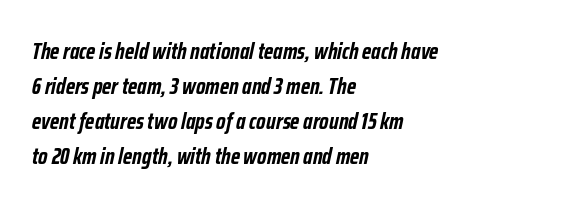
Left-aligned paragraph, ragged on the right. The whole block is typeset with a tilt. Baseline-to-baseline distance is the conventional proportion of letter height. Only glyphs here, with clear space below each row. Caption: bold face, heavy strokes.
